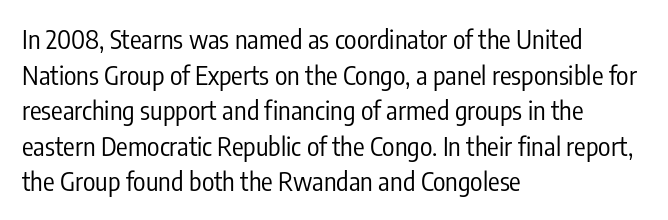
Q: Is the text bold? A: No.
Q: Is the text italic (slanted)? A: No, it is upright.
Q: Is the text underlined? A: No.
Q: How is the paragraph aligned? A: Left-aligned.
Q: Is the spacing between letters normal or unusually wide? A: Normal.
Q: Is the spacing between lines tight, normal or loose? A: Normal.
